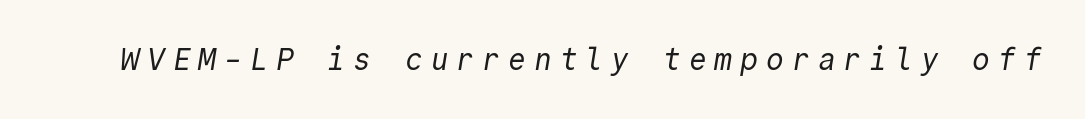
The letterforms stand isolated, each surrounded by extra space. The rendering uses typewriter-style spacing with identical character cells. This sample uses a sans-serif face. Rule under the text: the space is simply empty. The strokes are not fattened; the text isn't bold.
